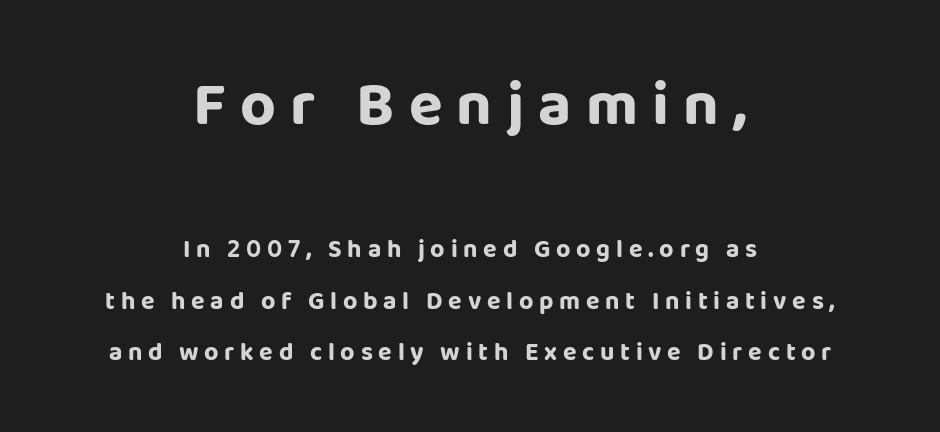
In this sample the first text group is rendered at the bigger scale. One-word summary of the alignment: center. Is this a fixed-width face? No — the glyphs have proportional, varying widths. Chunky letters — that's bold for sure. The foot of each line stays bare and open.
